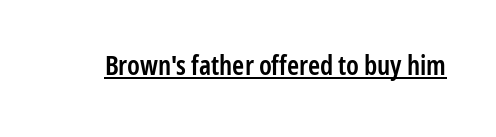
Q: Is the text bold? A: Semi-bold.
Q: Is the text italic (slanted)? A: No, it is upright.
Q: Is the text underlined? A: Yes.
Q: Is the spacing between letters normal or unusually wide? A: Normal.
